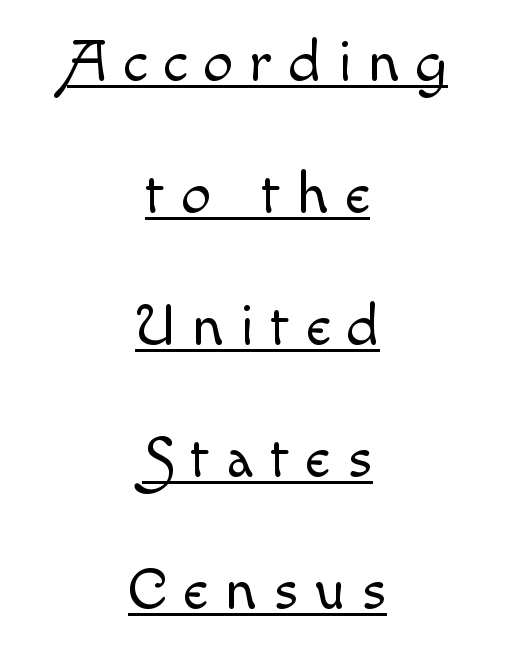
{"italic": "no", "bold": "no", "weight": "light", "width": "normal", "x_height": "small", "monospaced": "no", "underline": "yes", "align": "center", "line_spacing": "loose", "line_spacing_ratio": 2.2, "letter_spacing": "wide", "letter_spacing_em": 0.27, "glyph_px": 60}
